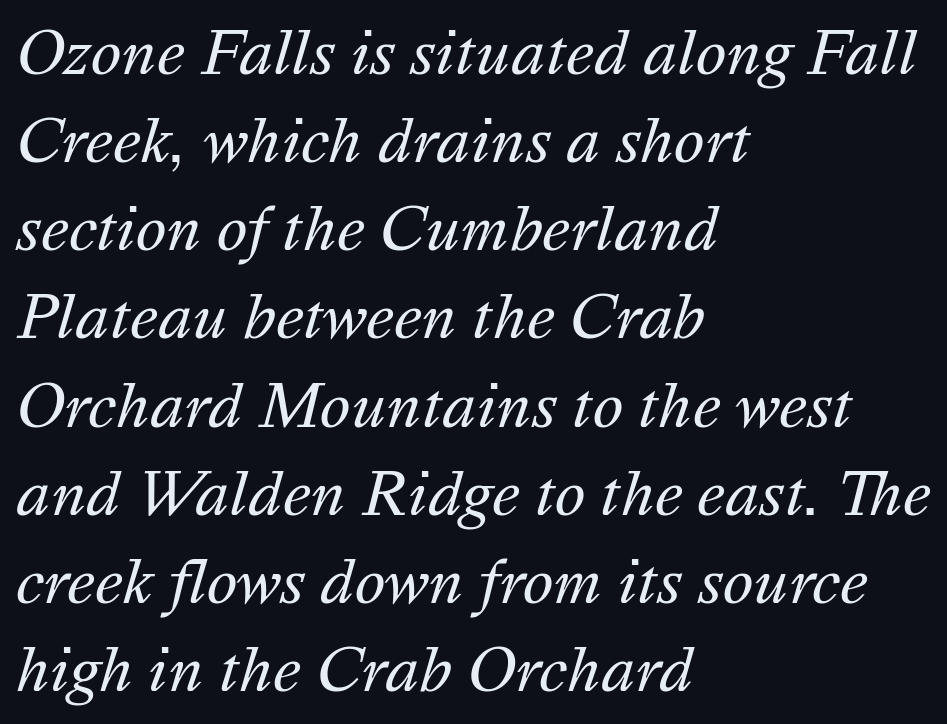
The setting favours the left margin, as ordinary paragraphs usually do. These lines were composed using italics. Weight class: somewhere from thin through regular. Spacing verdict: proportional, widths tailored to each character. Plain, unruled lines of type. The horizontal fit of the characters is conventional and even.
